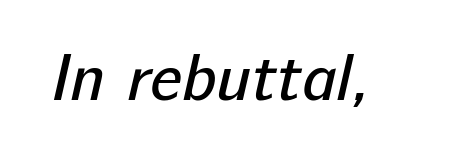
The image shows 65 px regular-weight sans-serif type; set normal letter spacing, not underlined; low stroke contrast and a medium x-height.
